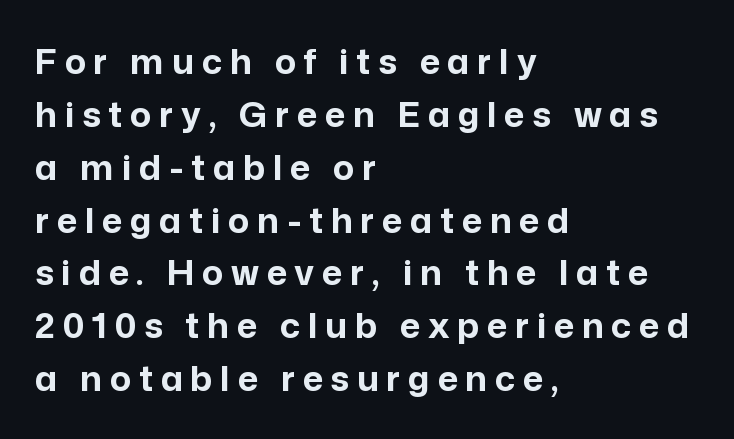
The image shows 35 px bold sans-serif type, upright; set left-aligned, normal line spacing (1.51x), unusually wide letter spacing (+0.22 em), not underlined; low stroke contrast and a medium x-height.
